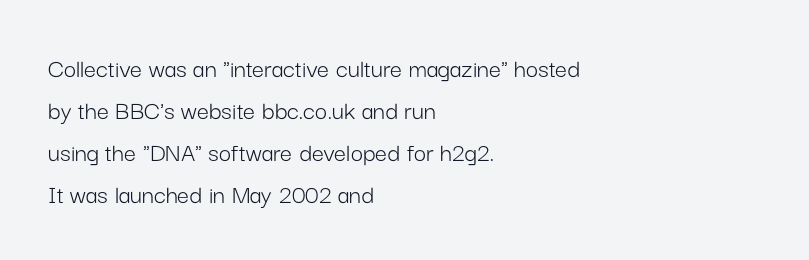
Q: Is the text bold? A: No.
Q: Is the text italic (slanted)? A: No, it is upright.
Q: Is the text underlined? A: No.
Q: How is the paragraph aligned? A: Left-aligned.
Q: Is the spacing between letters normal or unusually wide? A: Normal.
Q: Is the spacing between lines tight, normal or loose? A: Normal.
